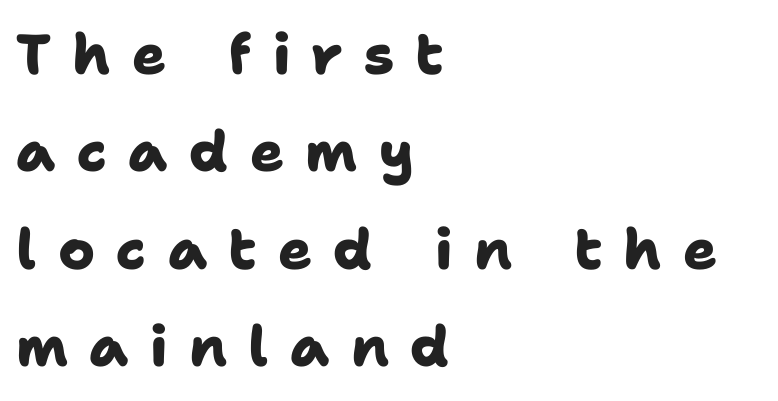
{"serif": "no", "bold": "yes", "weight": "heavy", "width": "normal", "stroke_contrast": "low", "x_height": "medium", "monospaced": "no", "underline": "no", "align": "left", "line_spacing_ratio": 1.74, "letter_spacing": "wide", "letter_spacing_em": 0.38, "glyph_px": 56}
